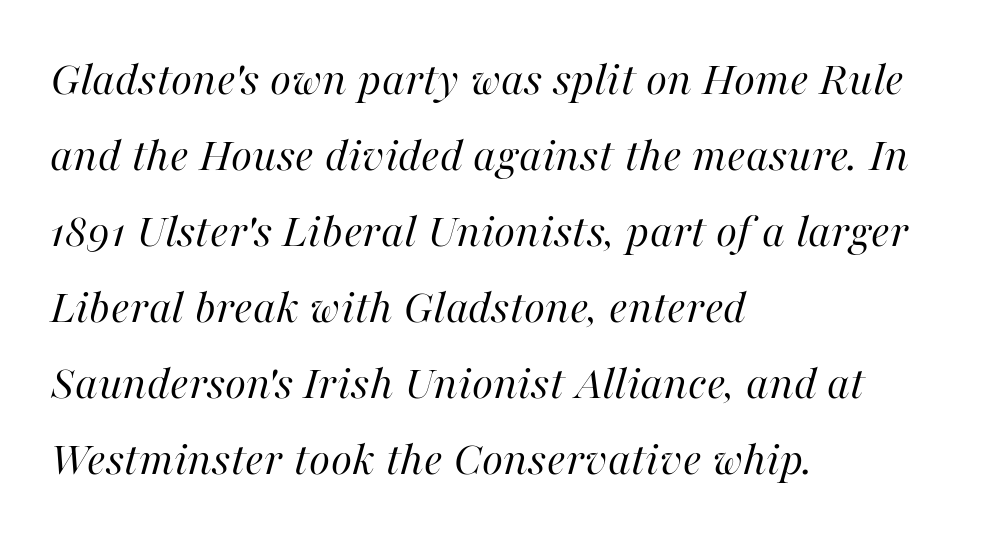
Underline: absent. A light-to-regular cut is what we see here. The whole block is typeset with a tilt. Looks like regular typesetting: each glyph gets only the width it needs.
